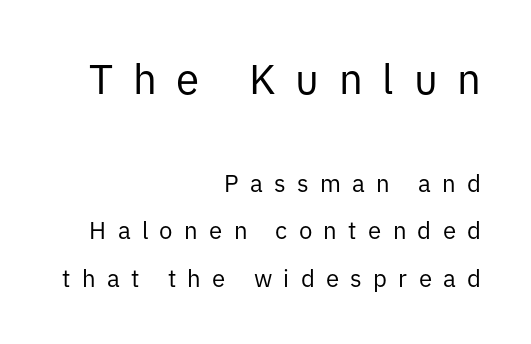
{"serif": "no", "italic": "no", "bold": "no", "weight": "regular", "width": "normal", "stroke_contrast": "low", "x_height": "medium", "monospaced": "no", "underline": "no", "align": "right", "line_spacing": "loose", "line_spacing_ratio": 1.98, "letter_spacing": "wide", "letter_spacing_em": 0.47, "larger_block": "first", "size_ratio": 1.75, "glyph_px": 42}
